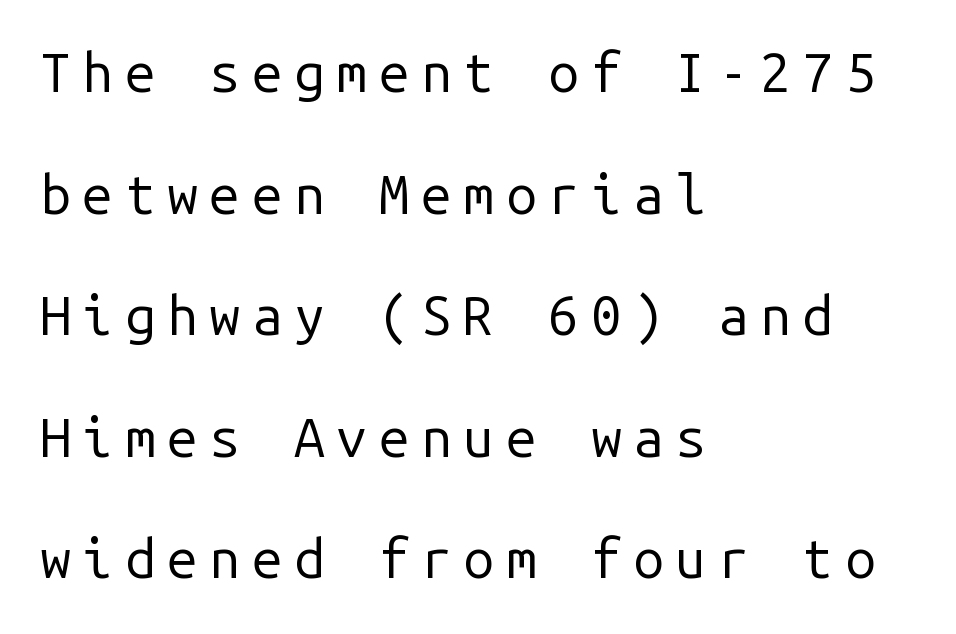
The image shows 55 px regular-weight sans-serif type, upright, monospaced; set left-aligned, loose line spacing (2.21x), unusually wide letter spacing (+0.21 em), not underlined; low stroke contrast and a medium x-height.
